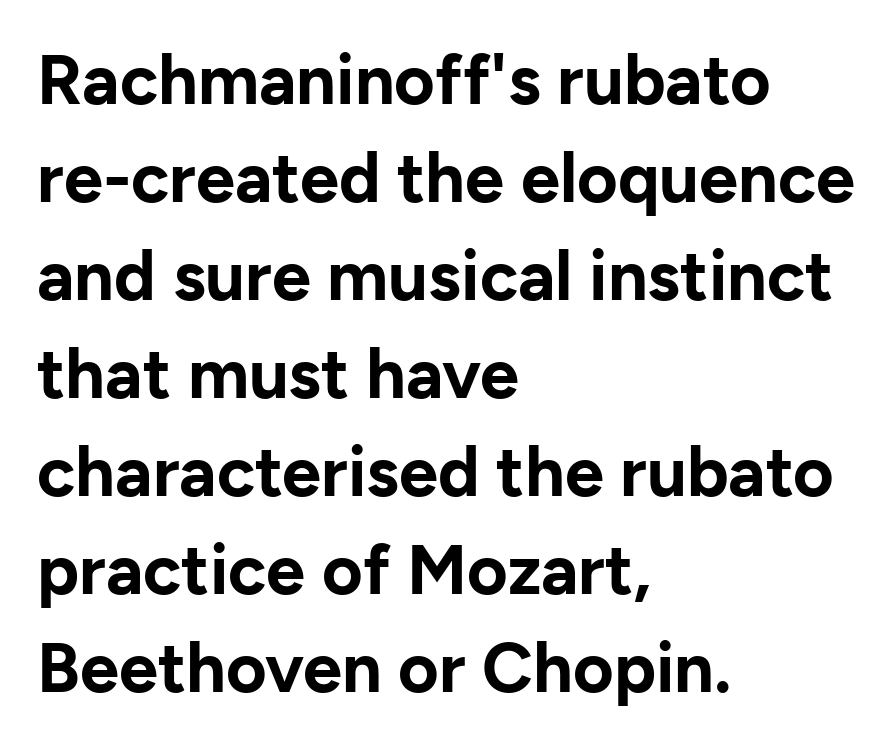
The image shows 70 px bold sans-serif type, upright; set left-aligned, normal line spacing (1.4x), normal letter spacing, not underlined; low stroke contrast and a medium x-height.
